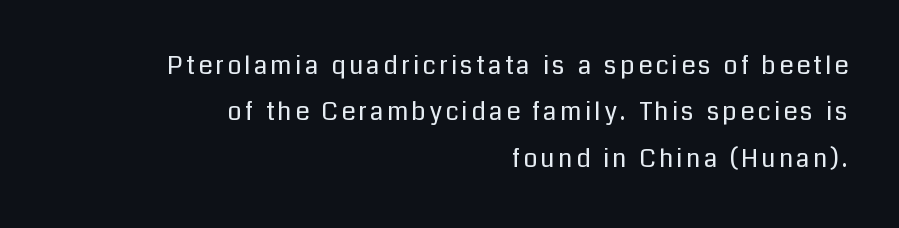
Q: Is the text bold? A: No.
Q: Is the text italic (slanted)? A: No, it is upright.
Q: Is the text underlined? A: No.
Q: How is the paragraph aligned? A: Right-aligned.
